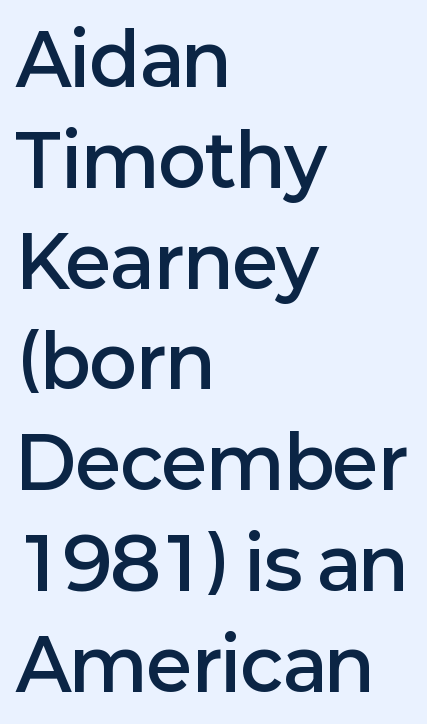
Q: Is the text bold? A: Semi-bold.
Q: Is the text italic (slanted)? A: No, it is upright.
Q: Is the typeface a serif or a sans-serif typeface? A: Sans-serif.
Q: Is the text underlined? A: No.
Q: How is the paragraph aligned? A: Left-aligned.
Q: Is the spacing between letters normal or unusually wide? A: Normal.
Q: Is the spacing between lines tight, normal or loose? A: Normal.
Q: Width (condensed, normal, or wide)? A: Normal.
Q: Stroke contrast? A: Low.
Q: x-height? A: Medium.
Q: Monospaced? A: No.
